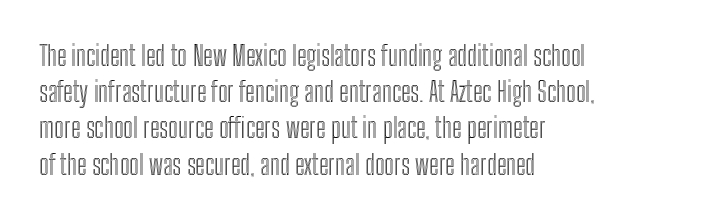
The image shows 27 px text type, upright; set left-aligned, normal line spacing (1.34x), normal letter spacing, not underlined.
